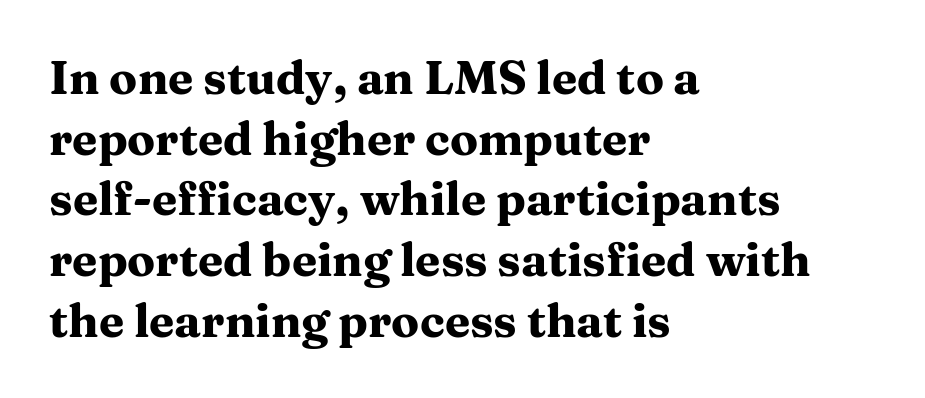
Notice how the stems are strictly vertical — no italics here. The type family on display is of the serif kind. Students, note that the glyphs here touch the page at normal intervals. Quick note: underline off. The passage shown is typed in a proportional face where columns would drift.
